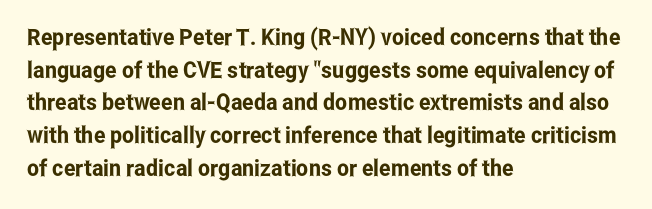
All the whitespace from short lines collects on the right. Standard letterfit; no display-style spreading of the glyphs. The area under the type is left untouched. Characters remain perfectly vertical along every line. If you measured baseline to baseline, you'd find a middling distance.
